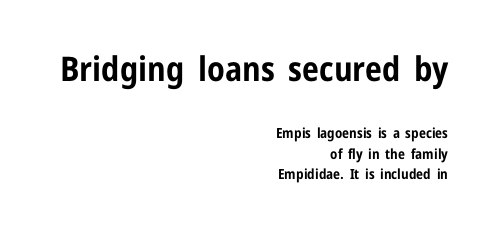
Q: Is the text bold? A: Yes.
Q: Is the text italic (slanted)? A: No, it is upright.
Q: Is the typeface a serif or a sans-serif typeface? A: Sans-serif.
Q: Is the text underlined? A: No.
Q: How is the paragraph aligned? A: Right-aligned.
Q: Is the spacing between letters normal or unusually wide? A: Normal.
Q: Is the spacing between lines tight, normal or loose? A: Normal.
Q: Which block of text is set in a larger size, the first (top) or the second (bottom)? A: The first (top) one.
Q: Width (condensed, normal, or wide)? A: Condensed.
Q: Stroke contrast? A: Low.
Q: x-height? A: Medium.
Q: Monospaced? A: No.
